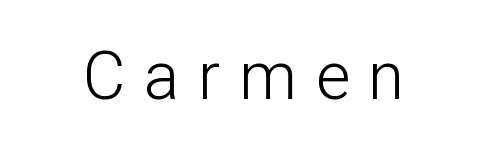
The image shows 66 px light sans-serif type, upright; set unusually wide letter spacing (+0.28 em), not underlined; low stroke contrast and a medium x-height.
